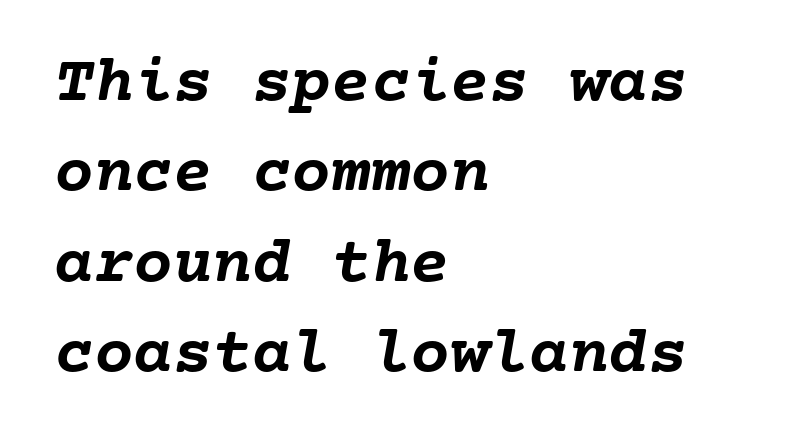
Compared with typical body copy, the letter spacing here is the same. The face used here is monospaced, like something from a code editor. The paragraph shown leans on its left margin. If you measured baseline to baseline, you'd find a middling distance. Weight check: bold — yes, fully.
